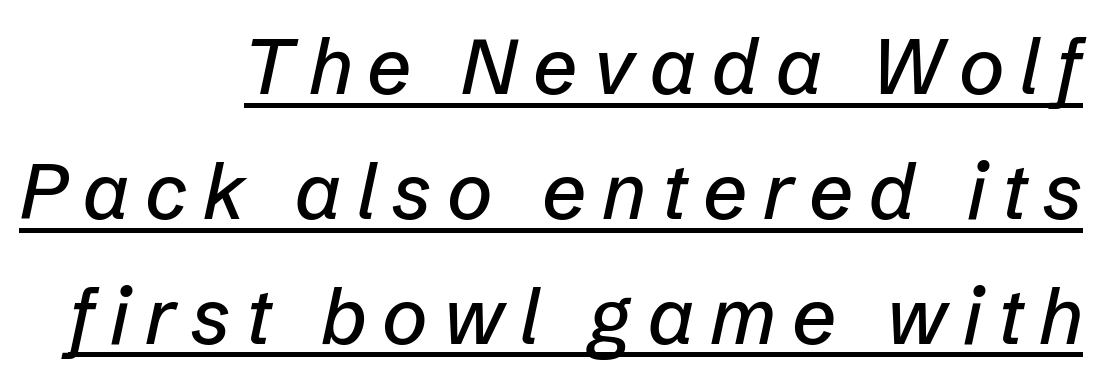
The image shows 78 px text type, italic (leaning right); set right-aligned, normal line spacing (1.6x), unusually wide letter spacing (+0.2 em), underlined; low stroke contrast and a medium x-height.
